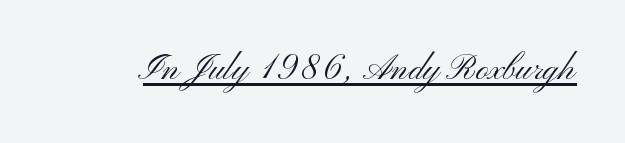
The image shows 44 px light, wide sans-serif type; set normal letter spacing, underlined; medium stroke contrast and a small x-height.
